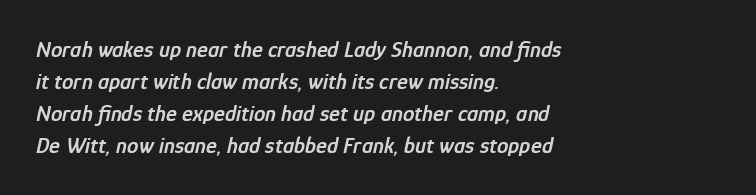
Q: Is the text bold? A: Semi-bold.
Q: Is the text italic (slanted)? A: Yes, it leans right by about 12 degrees.
Q: Is the text underlined? A: No.
Q: How is the paragraph aligned? A: Left-aligned.
Q: Is the spacing between letters normal or unusually wide? A: Normal.
Q: Is the spacing between lines tight, normal or loose? A: Normal.
